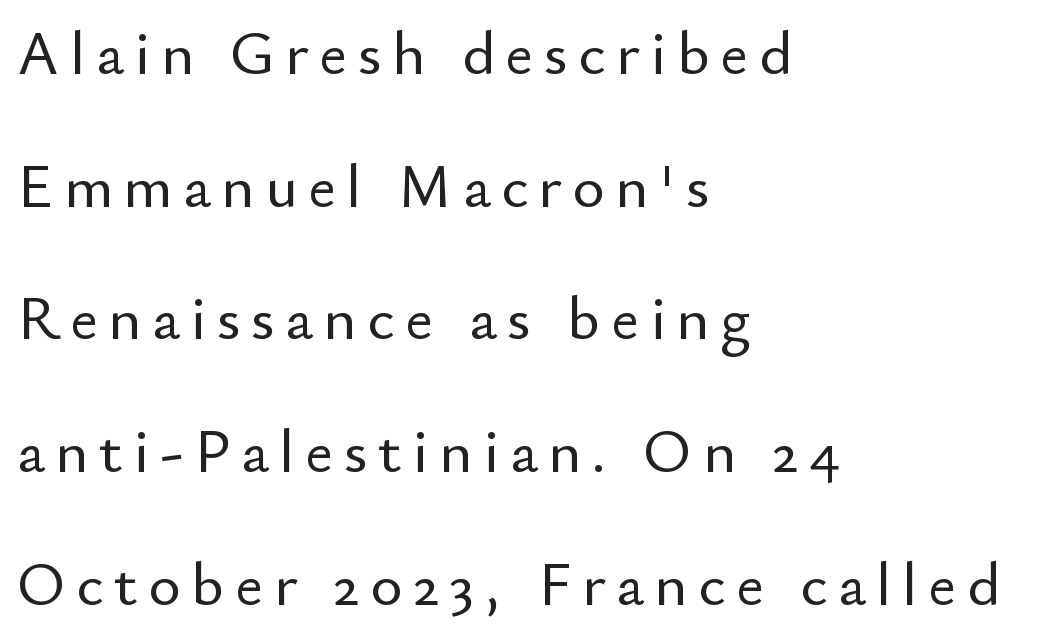
The image shows 62 px sans-serif type, upright; set left-aligned, loose line spacing (2.14x), not underlined; low stroke contrast and a small x-height.
